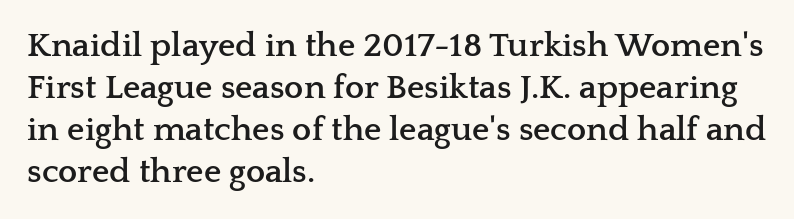
{"serif": "yes", "italic": "no", "bold": "yes", "weight": "semibold", "width": "wide", "stroke_contrast": "low", "x_height": "medium", "monospaced": "no", "underline": "no", "align": "left", "line_spacing_ratio": 1.24, "letter_spacing": "normal", "letter_spacing_em": 0.0, "glyph_px": 34}
